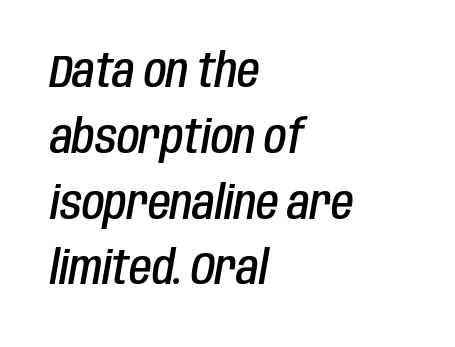
{"italic": "yes", "lean": "right", "slant_degrees": 10, "bold": "semi", "weight": "semibold", "width": "condensed", "stroke_contrast": "low", "x_height": "large", "monospaced": "no", "underline": "no", "align": "left", "line_spacing": "normal", "line_spacing_ratio": 1.43, "letter_spacing": "normal", "letter_spacing_em": 0.0, "glyph_px": 46}
